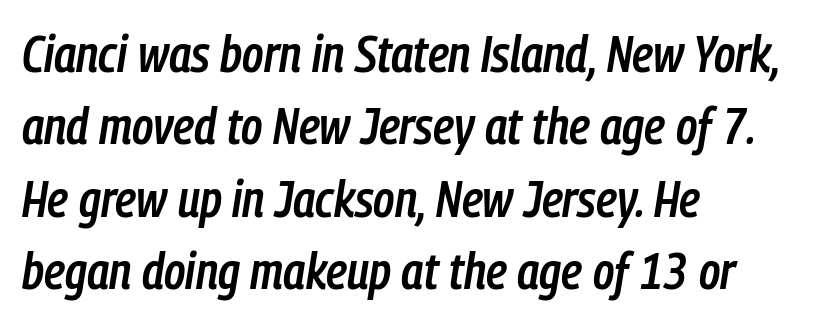
Q: Is the text bold? A: Semi-bold.
Q: Is the text italic (slanted)? A: Yes, it leans right by about 9 degrees.
Q: Is the text underlined? A: No.
Q: How is the paragraph aligned? A: Left-aligned.
Q: Is the spacing between letters normal or unusually wide? A: Normal.
Q: Is the spacing between lines tight, normal or loose? A: Normal.
Q: Width (condensed, normal, or wide)? A: Condensed.
Q: Stroke contrast? A: Low.
Q: x-height? A: Medium.
Q: Monospaced? A: No.
